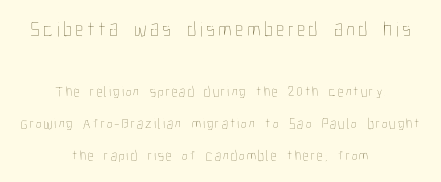
Q: Is the text bold? A: No.
Q: Is the text italic (slanted)? A: No, it is upright.
Q: Is the text underlined? A: No.
Q: How is the paragraph aligned? A: Centered.
Q: Is the spacing between lines tight, normal or loose? A: Loose.
Q: Which block of text is set in a larger size, the first (top) or the second (bottom)? A: The first (top) one.
